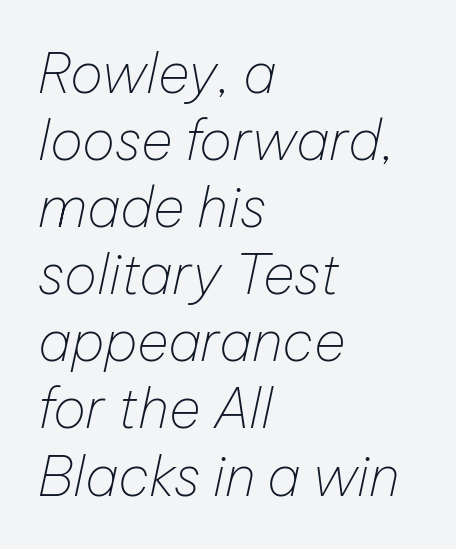
The image shows 55 px thin type, italic (leaning right); set left-aligned, line spacing 1.22x, normal letter spacing, not underlined; low stroke contrast and a medium x-height.
